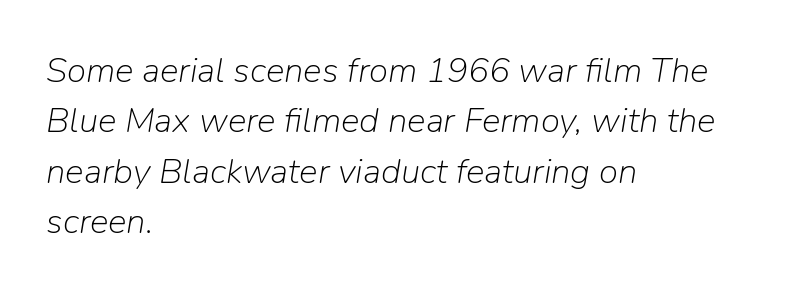
If you drew a line through each stem, it would be angled. Alignment: flush left. No heavy texture on the line: the type isn't bold. Here the designer chose a conventional face with non-uniform glyph widths. Tracking here is standard; glyphs follow each other at the usual distance. Line spacing here is normal.
